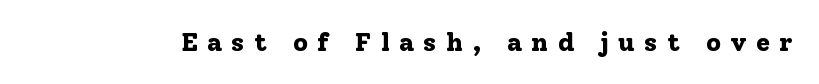
{"italic": "no", "bold": "yes", "underline": "no", "letter_spacing": "wide", "letter_spacing_em": 0.36, "glyph_px": 26}
